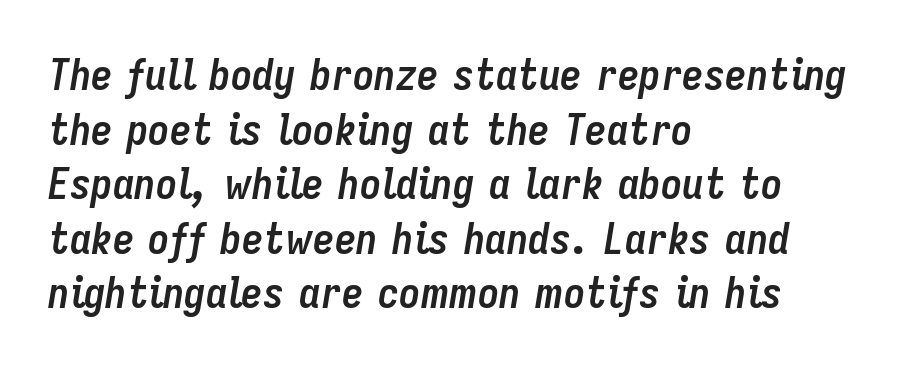
Q: Is the text bold? A: Yes.
Q: Is the text italic (slanted)? A: Yes, it leans right by about 9 degrees.
Q: Is the text underlined? A: No.
Q: How is the paragraph aligned? A: Left-aligned.
Q: Is the spacing between letters normal or unusually wide? A: Normal.
Q: Is the spacing between lines tight, normal or loose? A: Normal.
Q: Width (condensed, normal, or wide)? A: Condensed.
Q: Stroke contrast? A: Low.
Q: x-height? A: Medium.
Q: Monospaced? A: No.
